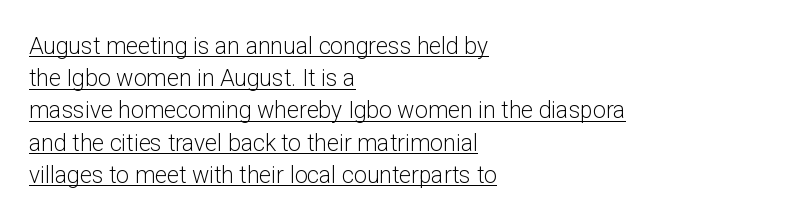
{"italic": "no", "bold": "no", "underline": "yes", "align": "left", "line_spacing": "normal", "line_spacing_ratio": 1.4, "letter_spacing": "normal", "letter_spacing_em": 0.0, "glyph_px": 23}
